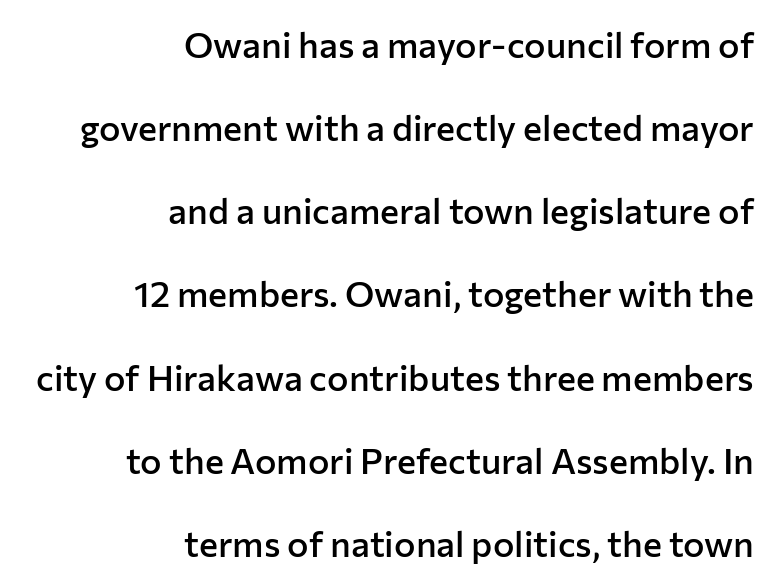
The image shows 36 px semibold sans-serif type, upright; set right-aligned, loose line spacing (2.31x), normal letter spacing, not underlined; low stroke contrast and a medium x-height.
